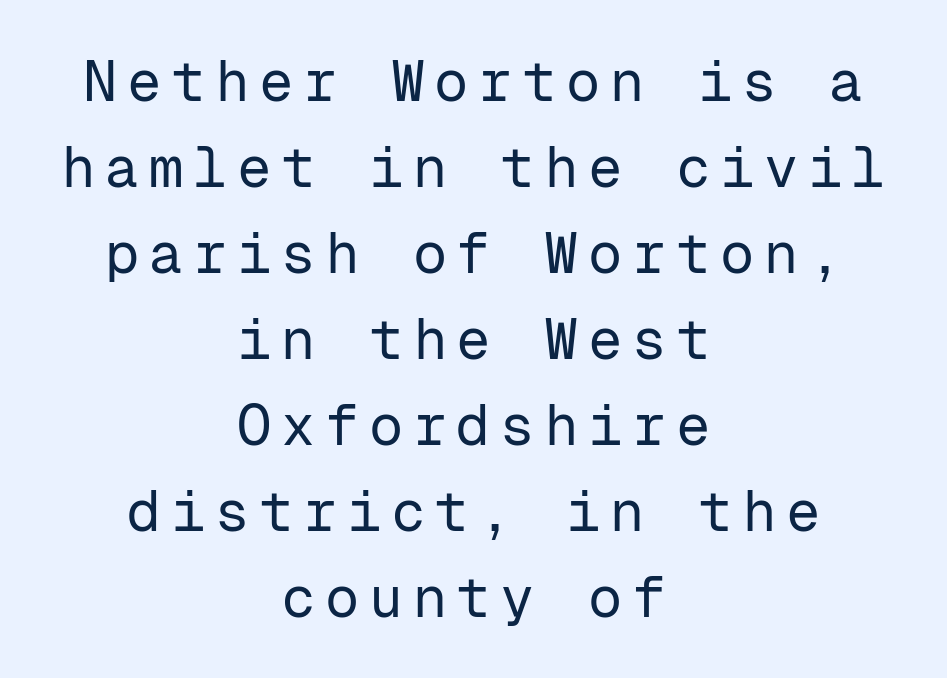
The image shows 57 px regular-weight sans-serif type, upright, monospaced; set centered, normal line spacing (1.51x), not underlined; low stroke contrast and a medium x-height.
